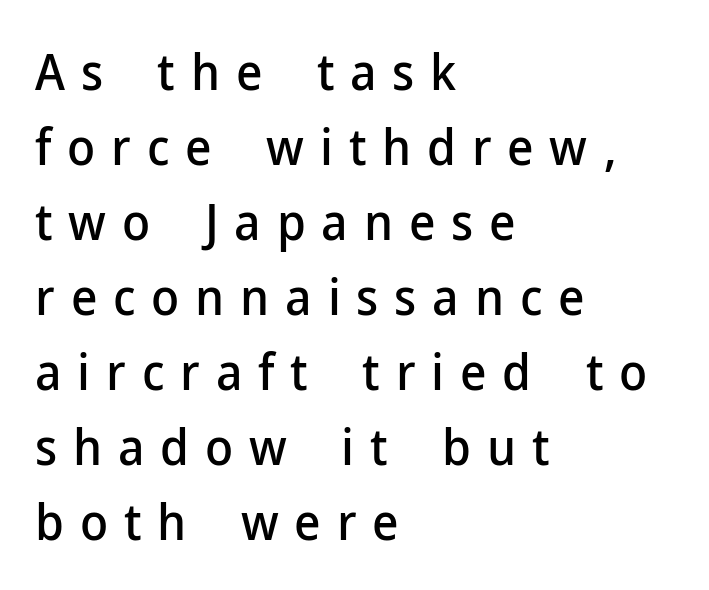
{"serif": "no", "italic": "no", "width": "normal", "stroke_contrast": "low", "x_height": "medium", "monospaced": "no", "underline": "no", "align": "left", "line_spacing": "normal", "line_spacing_ratio": 1.47, "letter_spacing": "wide", "letter_spacing_em": 0.31, "glyph_px": 51}
